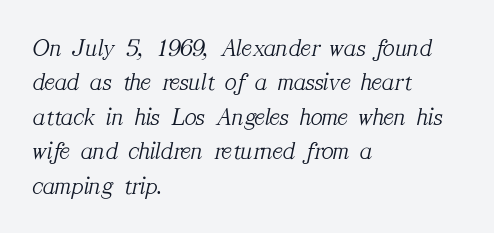
There is no visible air inserted between adjacent glyphs. The typography opts for an oblique posture over an upright one. Horizontal alignment here is leftward, the default for most running prose. Regular leading.
